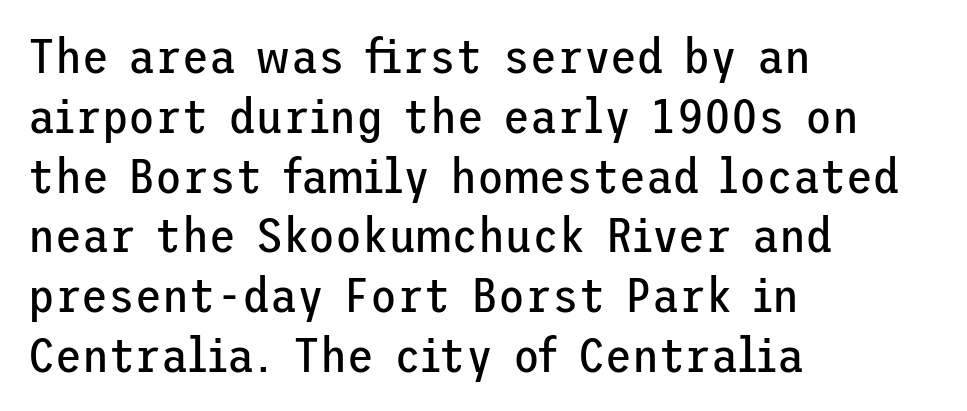
Q: Is the text bold? A: No.
Q: Is the text italic (slanted)? A: No, it is upright.
Q: Is the typeface a serif or a sans-serif typeface? A: Sans-serif.
Q: Is the text underlined? A: No.
Q: How is the paragraph aligned? A: Left-aligned.
Q: Is the spacing between letters normal or unusually wide? A: Normal.
Q: Width (condensed, normal, or wide)? A: Normal.
Q: Stroke contrast? A: Low.
Q: x-height? A: Medium.
